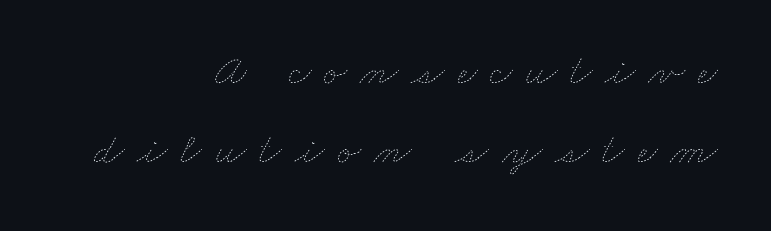
A clean baseline with only descenders dipping below it. This is not heavy type; no bold has been used. Reading down the block, your eye finds every line finishing at a fixed right position. These lines have a slow, spaced-out rhythm from letter to letter. Spacing verdict: proportional, widths tailored to each character.
